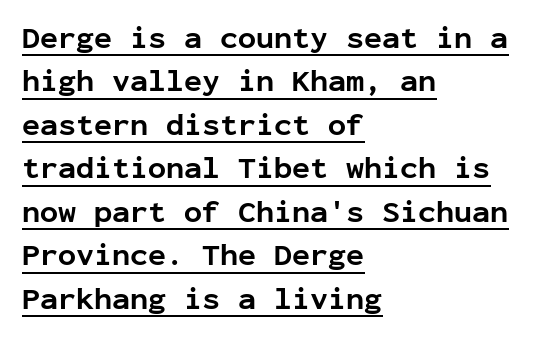
The image shows 30 px bold sans-serif type, upright, monospaced; set left-aligned, normal line spacing (1.45x), normal letter spacing, underlined; low stroke contrast and a medium x-height.
